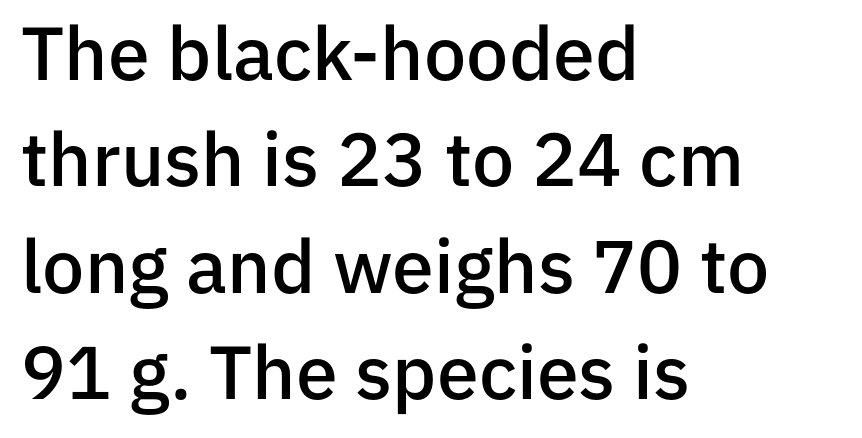
The image shows 75 px semibold sans-serif type, upright; set left-aligned, normal line spacing (1.42x), normal letter spacing, not underlined; low stroke contrast and a medium x-height.
